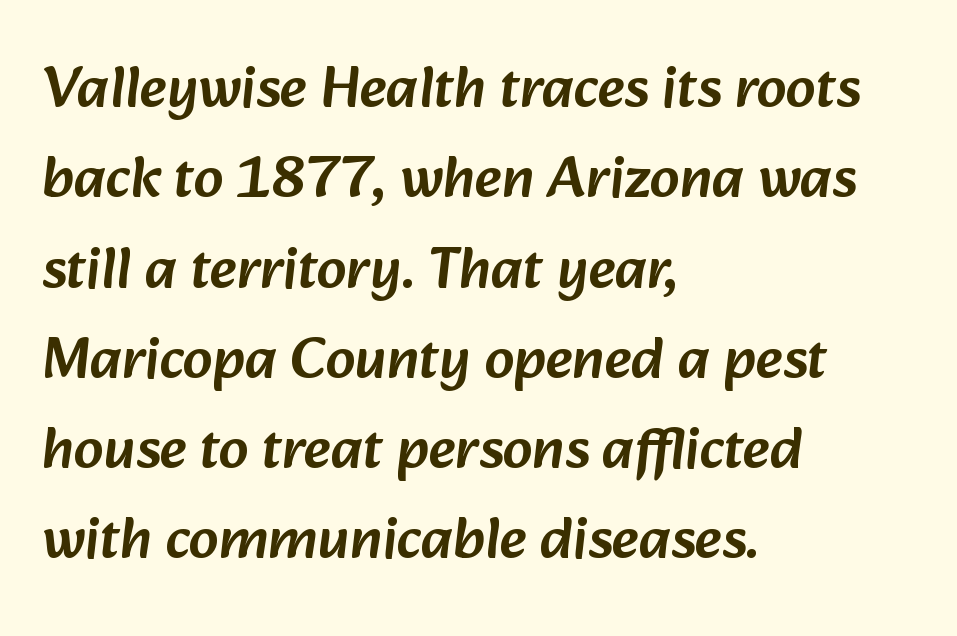
Q: Is the typeface a serif or a sans-serif typeface? A: Sans-serif.
Q: Is the text underlined? A: No.
Q: How is the paragraph aligned? A: Left-aligned.
Q: Is the spacing between letters normal or unusually wide? A: Normal.
Q: Is the spacing between lines tight, normal or loose? A: Normal.
Q: Width (condensed, normal, or wide)? A: Normal.
Q: Stroke contrast? A: Low.
Q: x-height? A: Medium.
Q: Monospaced? A: No.
